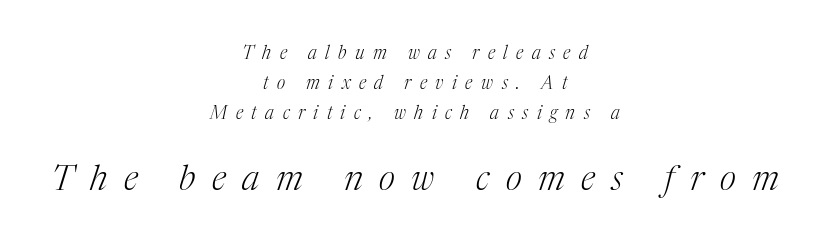
The block of text has a typical density, with ordinary space between rows. The specimen reads as italic at a glance. Rule under the text: the space is simply empty. Heaviness? Minimal to ordinary, like unemphasized prose. Character widths vary here, with narrow letters taking less room than wide ones. Display-style spreading of the glyphs; the letterfit is very open.
